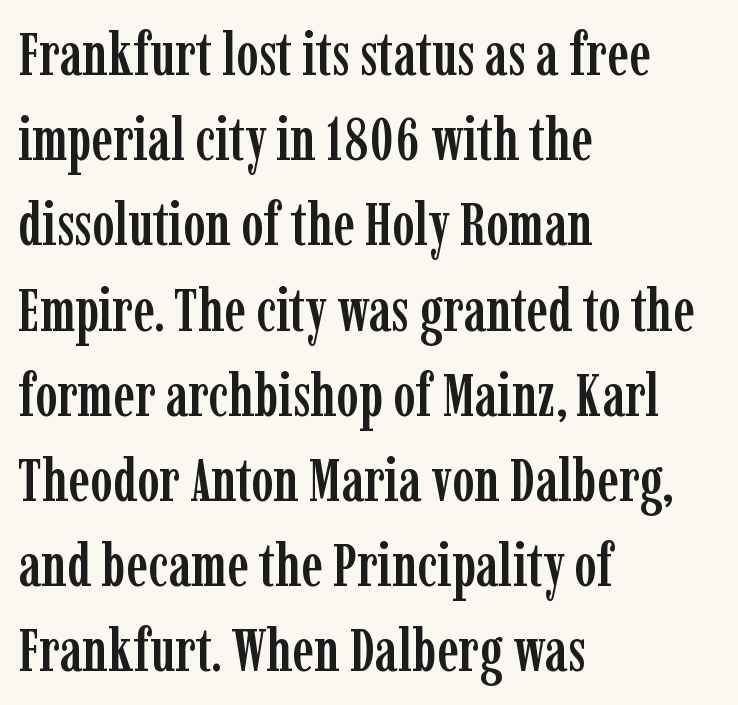
{"serif": "yes", "italic": "no", "width": "condensed", "stroke_contrast": "low", "x_height": "medium", "monospaced": "no", "underline": "no", "align": "left", "line_spacing": "normal", "line_spacing_ratio": 1.42, "letter_spacing": "normal", "letter_spacing_em": 0.0, "glyph_px": 60}
